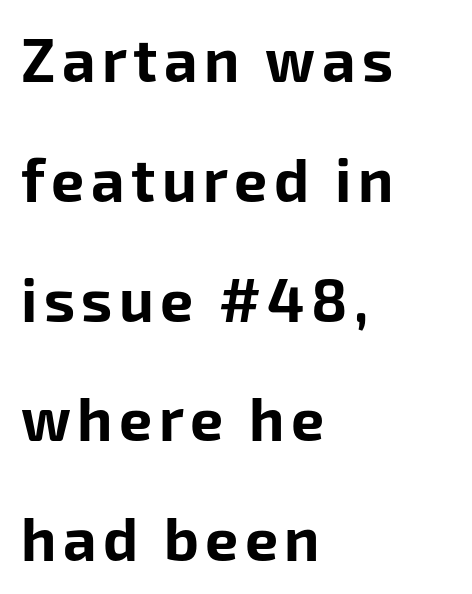
Leftover space on each line is placed entirely after the last word. A typesetter would call this proportional, since set widths differ per character. Heavy-handed strokes throughout: this text is bold. The letters stand straight up with perfectly vertical stems. The gap between lines stays unmarked. The leading is generous, giving the passage an open texture.
